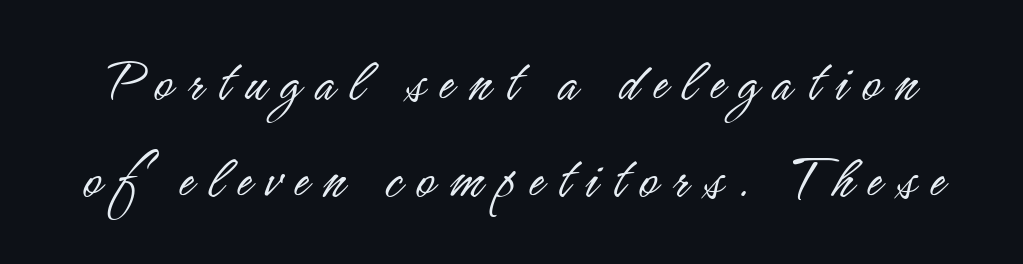
Q: Is the text bold? A: No.
Q: Is the text italic (slanted)? A: Yes.
Q: Is the typeface a serif or a sans-serif typeface? A: Sans-serif.
Q: Is the text underlined? A: No.
Q: Is the spacing between letters normal or unusually wide? A: Unusually wide.
Q: Is the spacing between lines tight, normal or loose? A: Normal.
Q: Width (condensed, normal, or wide)? A: Condensed.
Q: Stroke contrast? A: Low.
Q: x-height? A: Small.
Q: Monospaced? A: No.
